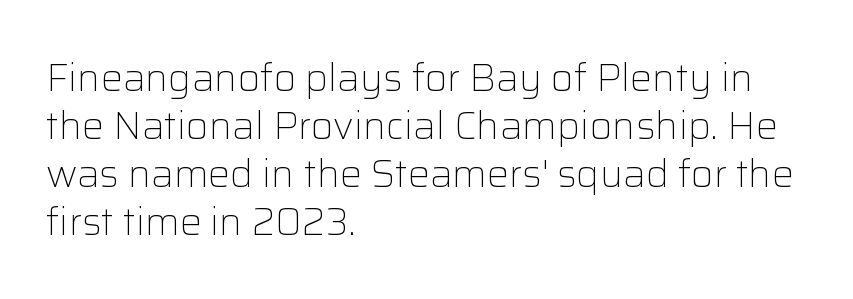
The image shows 39 px light sans-serif type, upright; set left-aligned, line spacing 1.23x, normal letter spacing, not underlined; low stroke contrast and a medium x-height.
